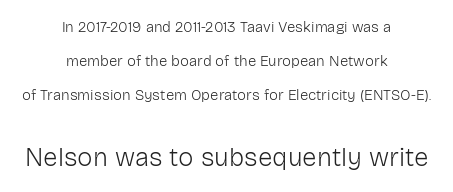
{"italic": "no", "bold": "no", "underline": "no", "align": "center", "line_spacing": "loose", "line_spacing_ratio": 2.27, "letter_spacing": "normal", "letter_spacing_em": 0.0, "larger_block": "second", "size_ratio": 1.73, "glyph_px": 26}
